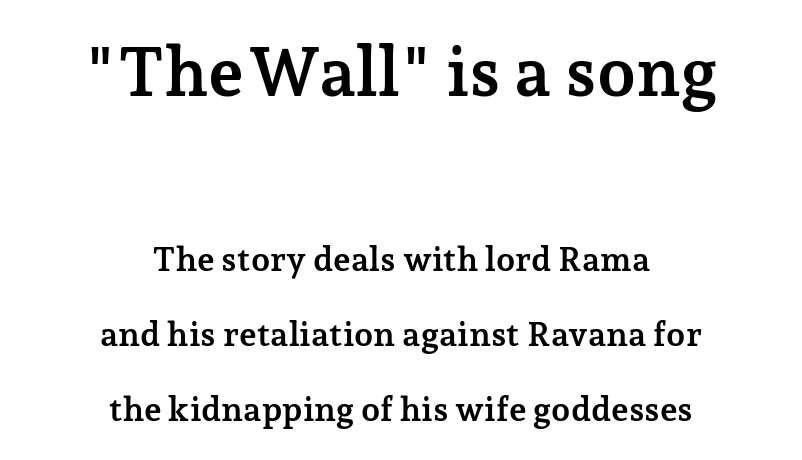
The image shows 69 px semibold serif type, upright; set centered, loose line spacing (2.2x), normal letter spacing, not underlined; the first (top) block is 2.03x larger; low stroke contrast and a medium x-height.
